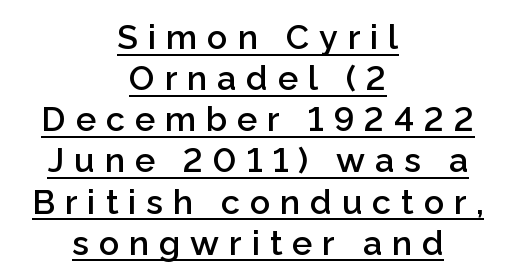
The image shows 34 px semibold sans-serif type, upright; set centered, line spacing 1.21x, unusually wide letter spacing (+0.29 em), underlined; low stroke contrast and a medium x-height.
